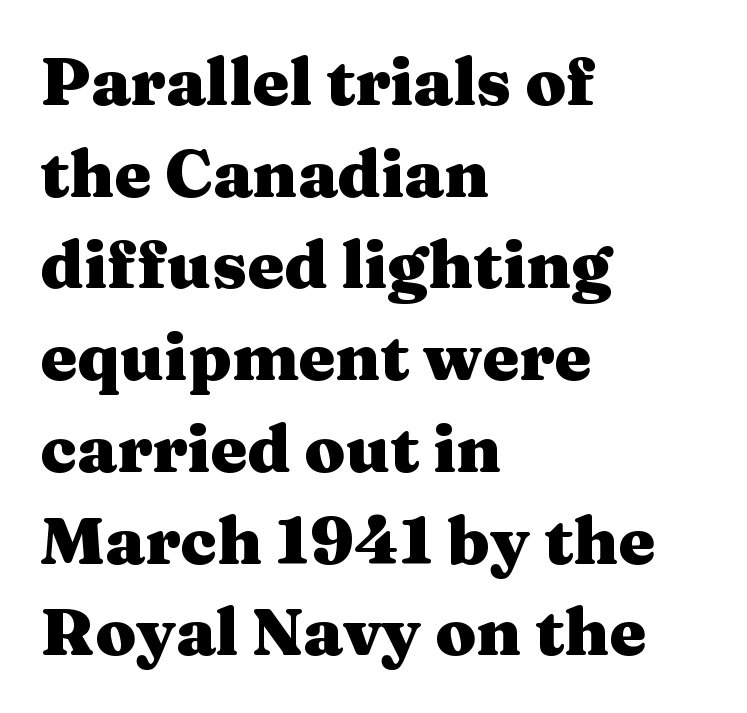
Q: Is the text bold? A: Yes.
Q: Is the text italic (slanted)? A: No, it is upright.
Q: Is the typeface a serif or a sans-serif typeface? A: Serif.
Q: Is the text underlined? A: No.
Q: How is the paragraph aligned? A: Left-aligned.
Q: Is the spacing between letters normal or unusually wide? A: Normal.
Q: Is the spacing between lines tight, normal or loose? A: Normal.
Q: Width (condensed, normal, or wide)? A: Wide.
Q: Stroke contrast? A: Medium.
Q: x-height? A: Medium.
Q: Monospaced? A: No.
